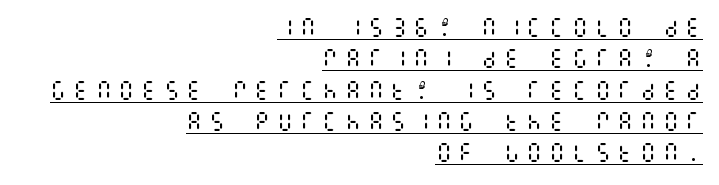
{"italic": "no", "bold": "no", "underline": "yes", "align": "right", "line_spacing": "normal", "line_spacing_ratio": 1.49, "letter_spacing": "wide", "letter_spacing_em": 0.28, "glyph_px": 21}
